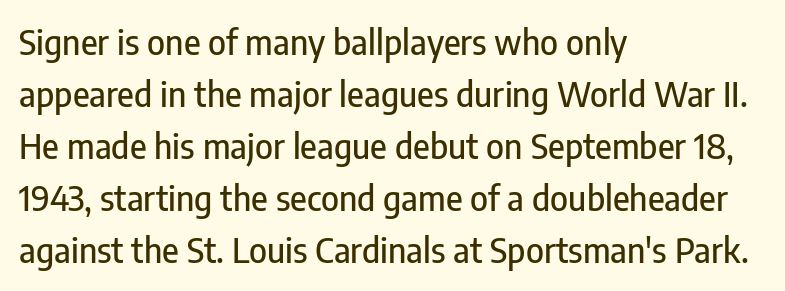
This is roman type, the default non-slanted kind. This sample has the flowing, uneven cadence of proportional lettering. The passage is arranged the way most books set body copy — flush left. Rows of type keep a routine distance in the vertical direction. In terms of letterform style, serifs are entirely absent.
